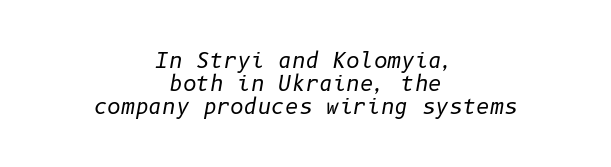
Q: Is the text bold? A: No.
Q: Is the text italic (slanted)? A: Yes, it leans right by about 10 degrees.
Q: Is the text underlined? A: No.
Q: How is the paragraph aligned? A: Centered.
Q: Is the spacing between letters normal or unusually wide? A: Normal.
Q: Is the spacing between lines tight, normal or loose? A: Tight.
